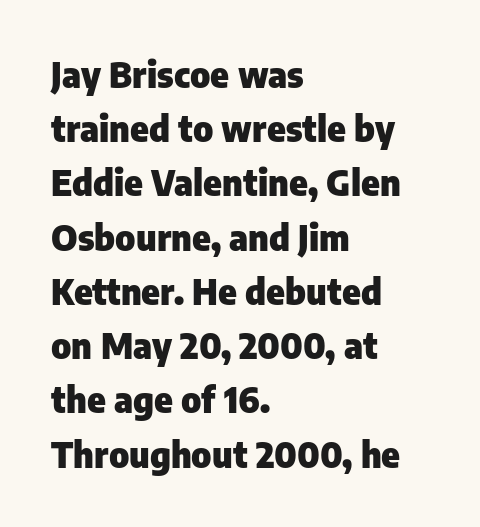
The image shows 35 px heavy sans-serif type, upright; set left-aligned, normal line spacing (1.55x), normal letter spacing, not underlined; low stroke contrast and a medium x-height.
